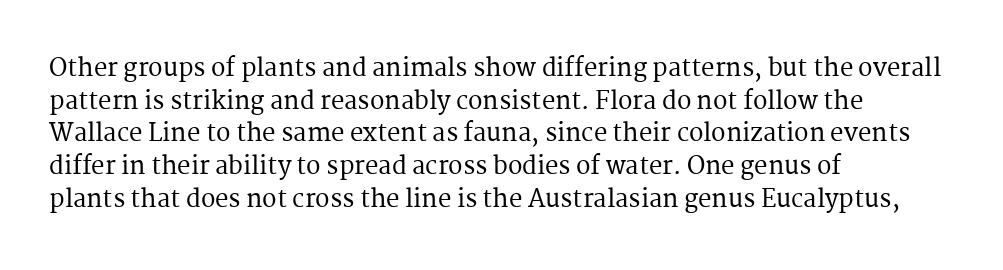
The vertical gap from one line to the next is medium. The rendering keeps characters at their native spacing. The axis of the letterforms is exactly vertical. Bare-footed words on every line. In CSS terms this would be text-align: left.
